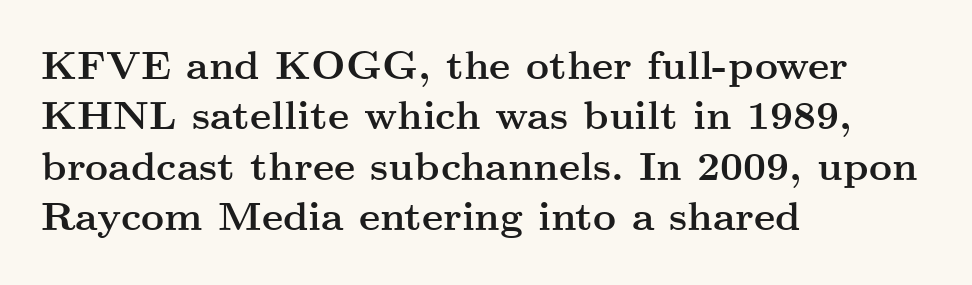
The characters look thick and weighty, a clear bold. A typesetter would call this proportional, since set widths differ per character. Which margin do the lines hug? The left one — the right edge is uneven. The text was rendered using a seriffed face with decorative stroke endings. The specimen reads as upright at a glance. The line texture is even and compact thanks to regular tracking.
